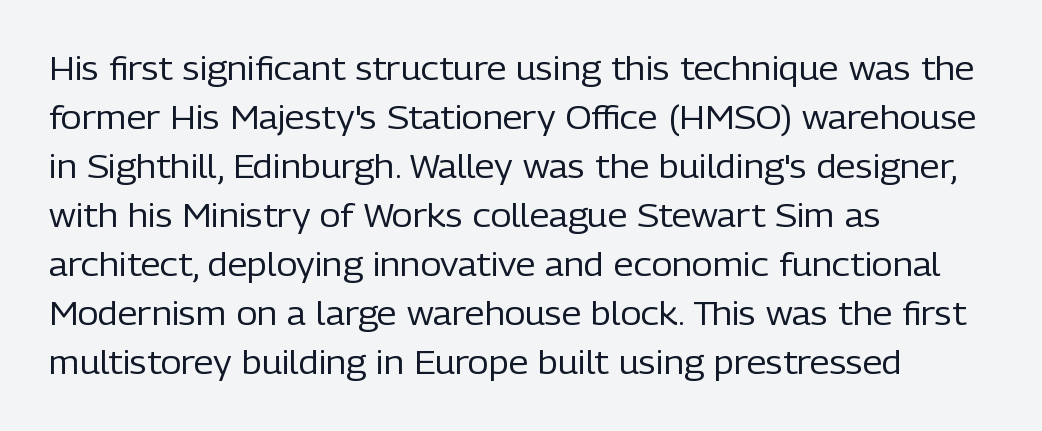
Think of a printed novel: that variable character pitch is what you see here. The specimen omits any rule beneath the text block's lines. What's the leading like? Ordinary, nothing unusual. A typesetter would call this zero additional tracking.
